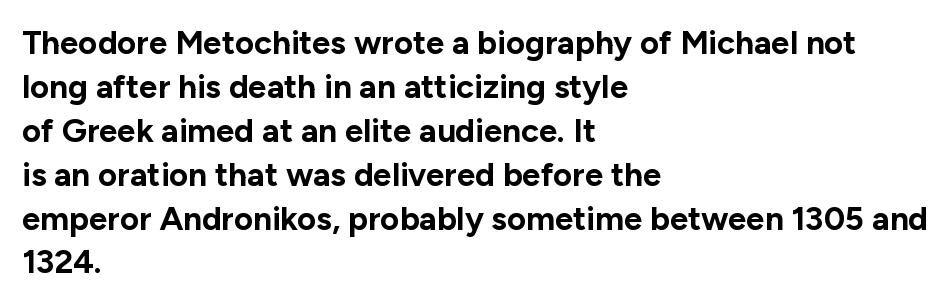
The image shows 33 px bold sans-serif type, upright; set left-aligned, normal line spacing (1.33x), normal letter spacing, not underlined; low stroke contrast and a medium x-height.
